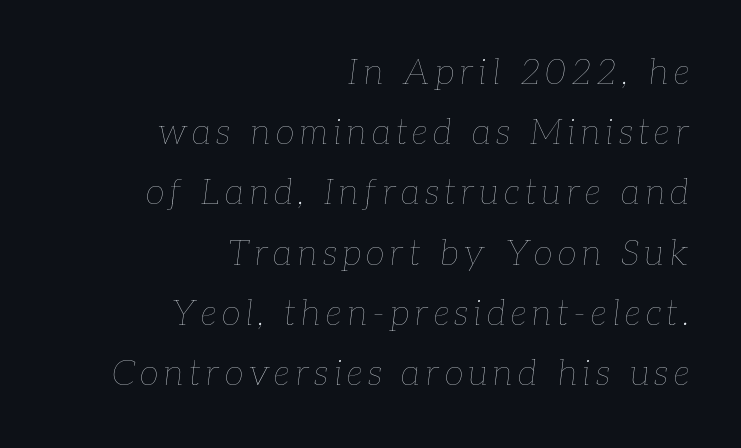
{"italic": "yes", "lean": "right", "slant_degrees": 7, "bold": "no", "weight": "thin", "width": "normal", "stroke_contrast": "low", "x_height": "medium", "monospaced": "no", "underline": "no", "align": "right", "line_spacing_ratio": 1.72, "glyph_px": 35}
